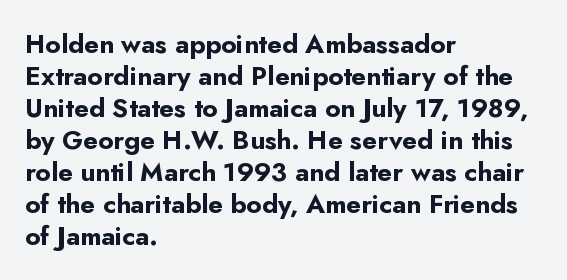
{"italic": "no", "bold": "yes", "underline": "no", "align": "left", "line_spacing_ratio": 1.23, "letter_spacing": "normal", "letter_spacing_em": 0.0, "glyph_px": 26}
